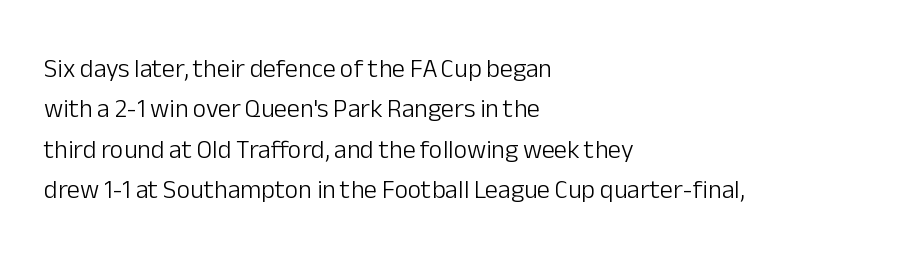
{"italic": "no", "bold": "no", "underline": "no", "align": "left", "line_spacing": "normal", "line_spacing_ratio": 1.55, "letter_spacing": "normal", "letter_spacing_em": 0.0, "glyph_px": 26}
